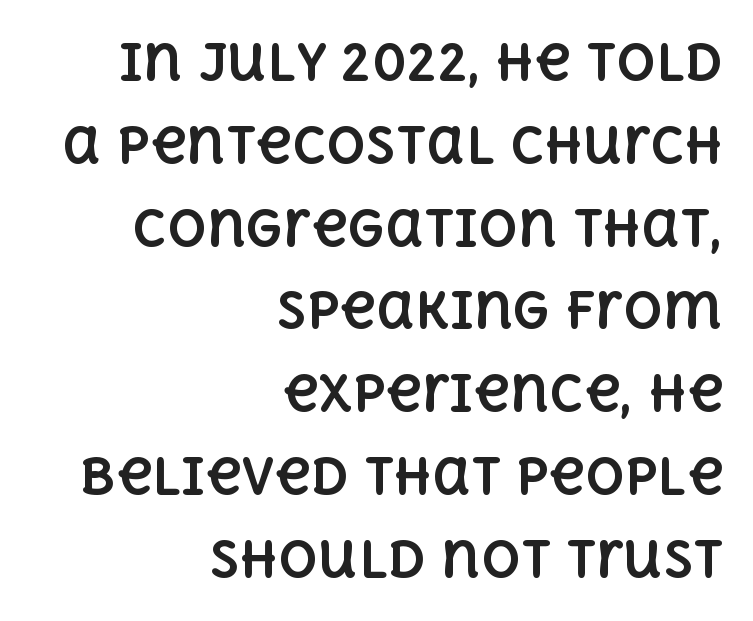
These lines keep a tight, regular rhythm from letter to letter. Rendered with straight, roman letterforms. The setting favours the right margin, as signatures and pull-quotes sometimes do. The area under the type is left untouched. A full-strength bold gives these letters their thick strokes.
